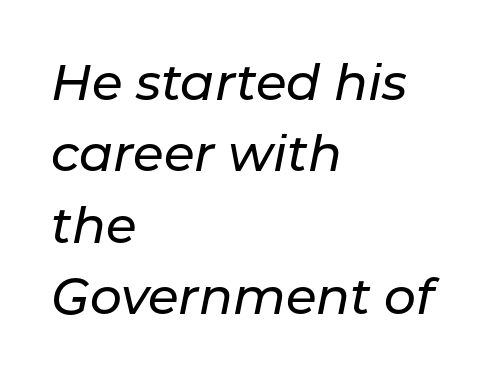
An italicized treatment has been applied to the whole sample. The compositor pushed each line to the left boundary. The passage shown has conventional tracking throughout. Anything drawn beneath the words? Only blank space. Varying glyph widths throughout — classic text-font behaviour.
